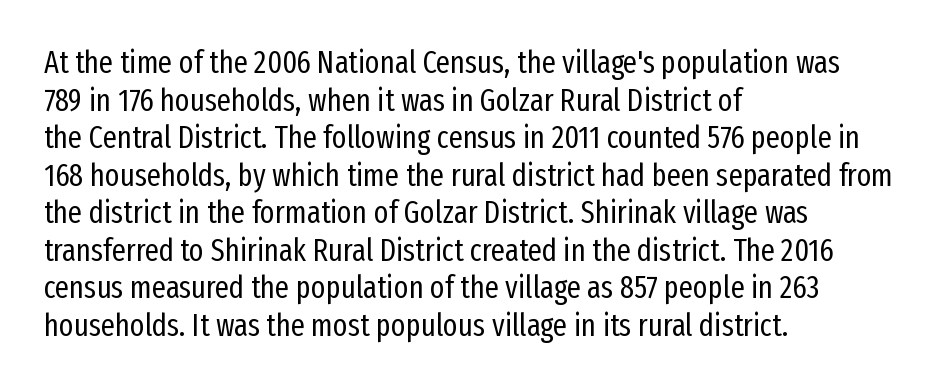
{"serif": "no", "italic": "no", "bold": "no", "weight": "regular", "width": "condensed", "stroke_contrast": "low", "x_height": "medium", "monospaced": "no", "underline": "no", "align": "left", "line_spacing_ratio": 1.21, "letter_spacing": "normal", "letter_spacing_em": 0.0, "glyph_px": 31}
